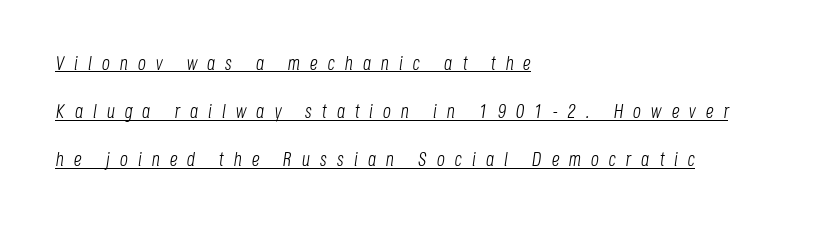
The weight tops out at a normal text grade. Layout note: lines flush left. Compared with ordinary roman type, these characters are visibly tilted. Underlining? Definitely there. Notice the wide empty band between every row — that's loose leading.
